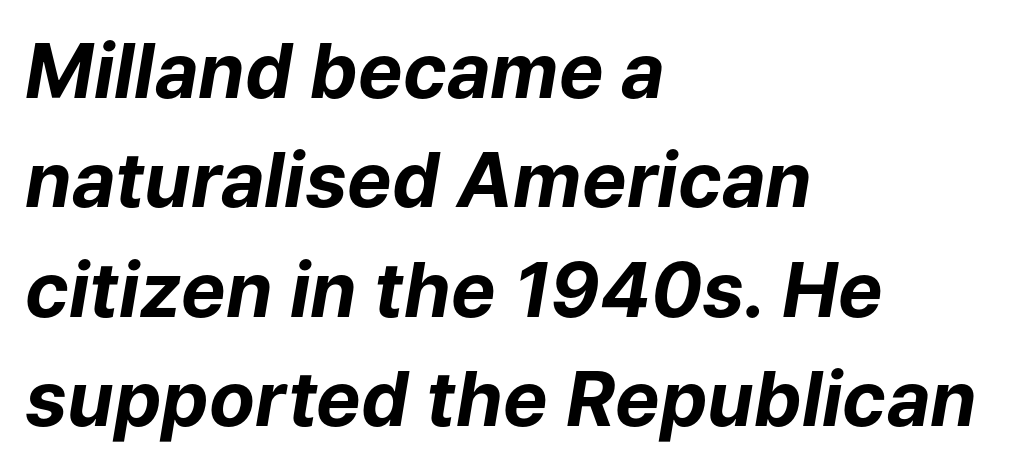
{"italic": "yes", "lean": "right", "slant_degrees": 9, "bold": "yes", "weight": "bold", "width": "normal", "stroke_contrast": "low", "x_height": "medium", "monospaced": "no", "underline": "no", "align": "left", "line_spacing": "normal", "line_spacing_ratio": 1.46, "letter_spacing": "normal", "letter_spacing_em": 0.0, "glyph_px": 75}
